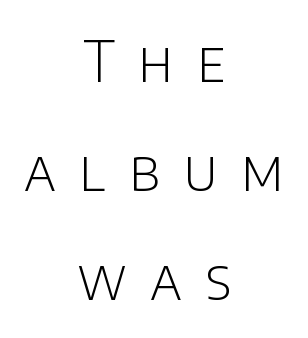
The image shows 56 px light sans-serif type, upright; set centered, loose line spacing (1.95x), unusually wide letter spacing (+0.42 em), not underlined; low stroke contrast and a large x-height.
